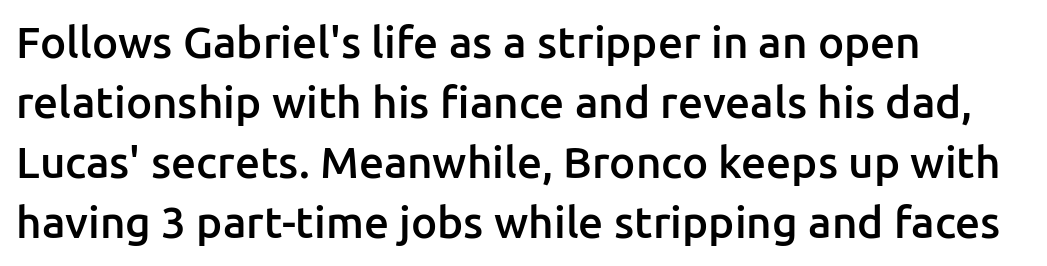
The image shows 44 px semibold sans-serif type, upright; set left-aligned, normal line spacing (1.36x), normal letter spacing, not underlined; low stroke contrast and a medium x-height.
